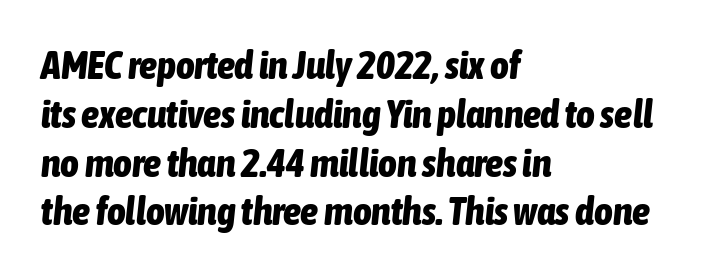
Q: Is the text bold? A: Yes.
Q: Is the text italic (slanted)? A: Yes, it leans right by about 6 degrees.
Q: Is the text underlined? A: No.
Q: How is the paragraph aligned? A: Left-aligned.
Q: Is the spacing between letters normal or unusually wide? A: Normal.
Q: Width (condensed, normal, or wide)? A: Condensed.
Q: Stroke contrast? A: Low.
Q: x-height? A: Medium.
Q: Monospaced? A: No.
